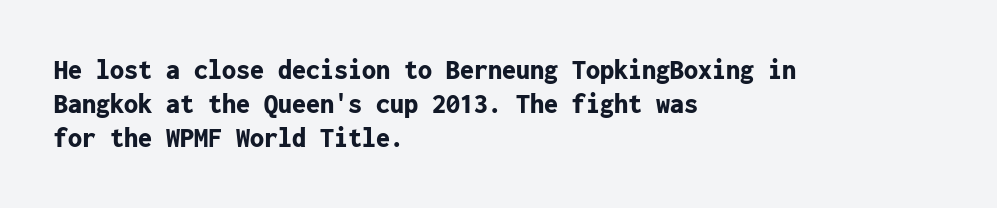
Unmarked baselines from the first word to the last. Every stem runs plumb, perpendicular to the baseline. Chunky letters — that's bold for sure. These lines stack with their left ends in a neat column. Default kerning and tracking; the words read as compact shapes.
